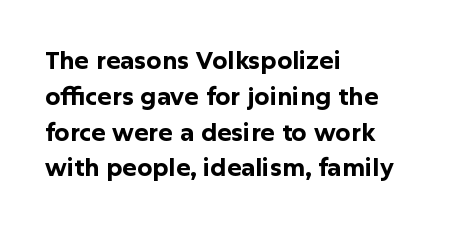
Italic: no, the glyphs are upright roman. Reading down the column, the eye jumps a familiar distance to each next line. Each row of text sits above clean, open space. Chunky letters — that's bold for sure.
